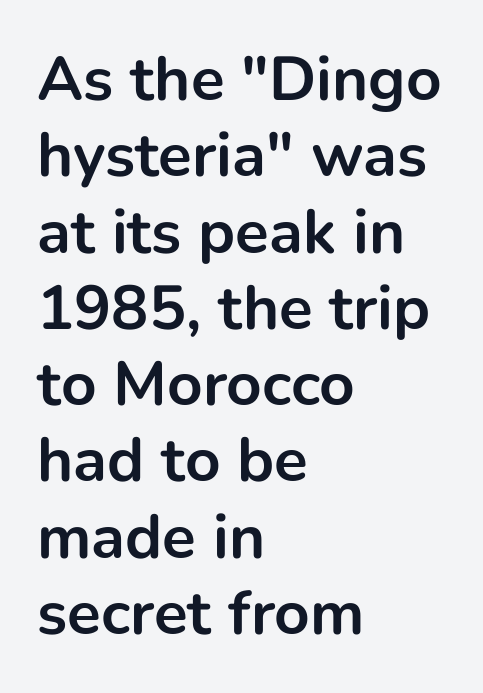
Q: Is the text bold? A: Yes.
Q: Is the text italic (slanted)? A: No, it is upright.
Q: Is the typeface a serif or a sans-serif typeface? A: Sans-serif.
Q: Is the text underlined? A: No.
Q: How is the paragraph aligned? A: Left-aligned.
Q: Is the spacing between letters normal or unusually wide? A: Normal.
Q: Width (condensed, normal, or wide)? A: Normal.
Q: Stroke contrast? A: Low.
Q: x-height? A: Medium.
Q: Monospaced? A: No.
